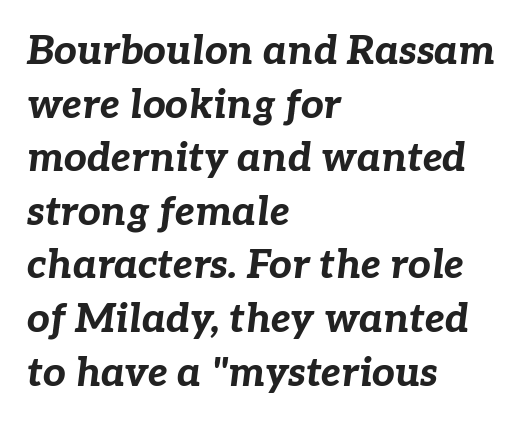
The rendering uses a bold face; every stroke is thick and dark. One-word summary of the alignment: left. The passage shown is not underscored anywhere. The type is set solid horizontally, with unmodified tracking. A typesetter would mark this as italic.
